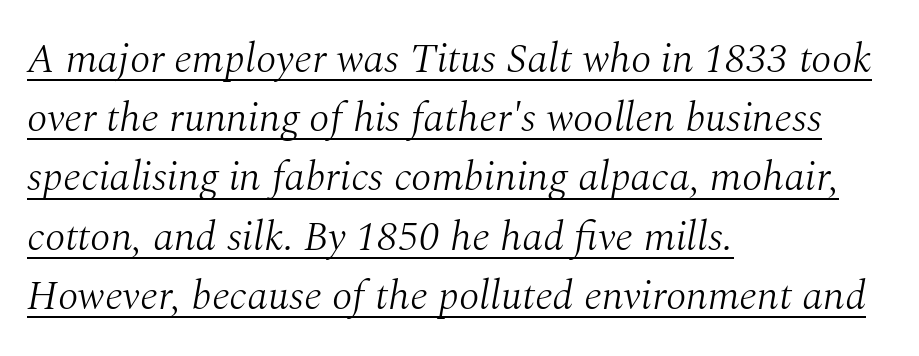
{"serif": "yes", "italic": "yes", "lean": "right", "slant_degrees": 10, "bold": "no", "weight": "light", "width": "normal", "stroke_contrast": "medium", "x_height": "medium", "monospaced": "no", "underline": "yes", "align": "left", "line_spacing": "normal", "line_spacing_ratio": 1.41, "letter_spacing": "normal", "letter_spacing_em": 0.0, "glyph_px": 42}
